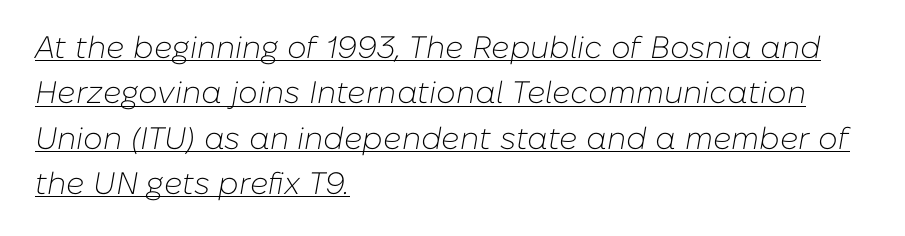
{"italic": "yes", "lean": "right", "slant_degrees": 10, "bold": "no", "weight": "light", "width": "normal", "stroke_contrast": "low", "x_height": "medium", "monospaced": "no", "underline": "yes", "align": "left", "line_spacing": "normal", "line_spacing_ratio": 1.46, "letter_spacing": "normal", "letter_spacing_em": 0.0, "glyph_px": 31}
